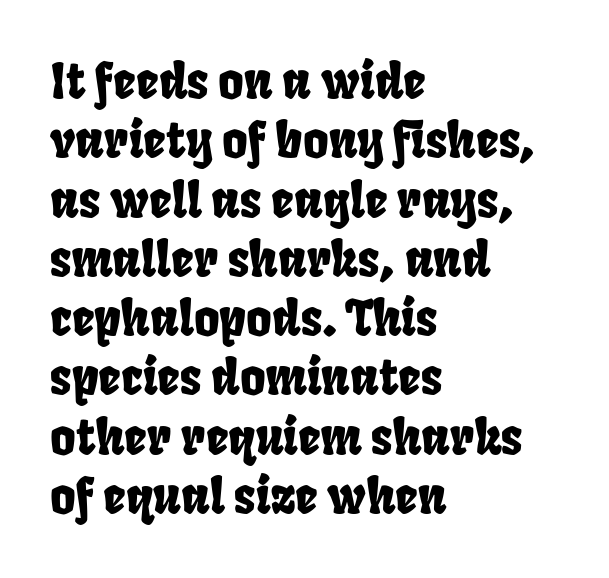
Q: Is the typeface a serif or a sans-serif typeface? A: Sans-serif.
Q: Is the text underlined? A: No.
Q: How is the paragraph aligned? A: Left-aligned.
Q: Is the spacing between letters normal or unusually wide? A: Normal.
Q: Width (condensed, normal, or wide)? A: Condensed.
Q: Stroke contrast? A: Low.
Q: x-height? A: Large.
Q: Monospaced? A: No.
